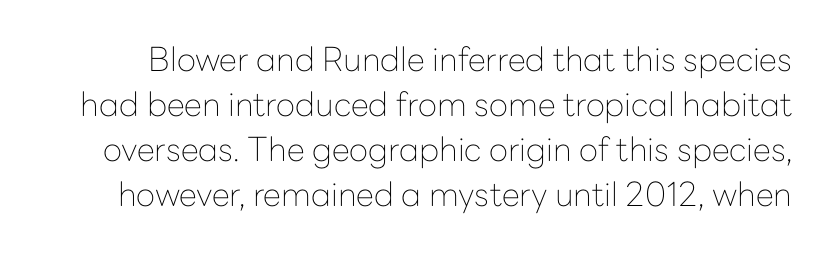
{"serif": "no", "italic": "no", "bold": "no", "weight": "thin", "width": "normal", "stroke_contrast": "low", "x_height": "medium", "monospaced": "no", "underline": "no", "line_spacing": "normal", "line_spacing_ratio": 1.36, "letter_spacing": "normal", "letter_spacing_em": 0.0, "glyph_px": 33}
